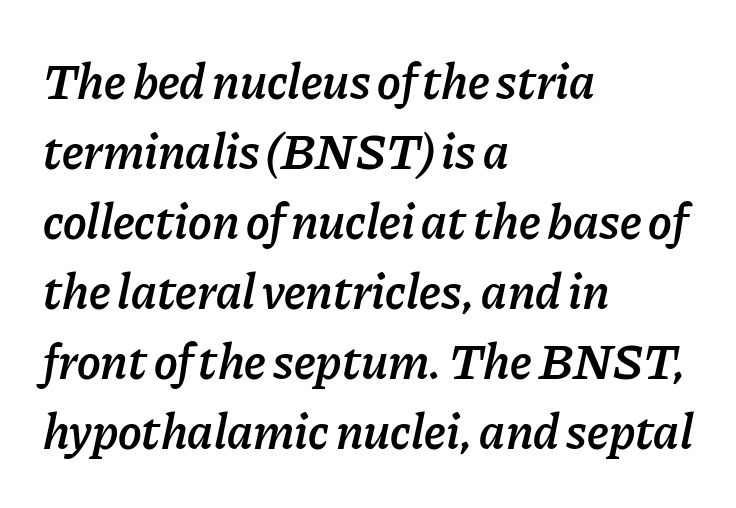
{"italic": "yes", "lean": "right", "slant_degrees": 11, "bold": "semi", "weight": "semibold", "width": "normal", "stroke_contrast": "low", "x_height": "medium", "monospaced": "no", "underline": "no", "align": "left", "line_spacing": "normal", "line_spacing_ratio": 1.4, "letter_spacing": "normal", "letter_spacing_em": 0.0, "glyph_px": 50}
